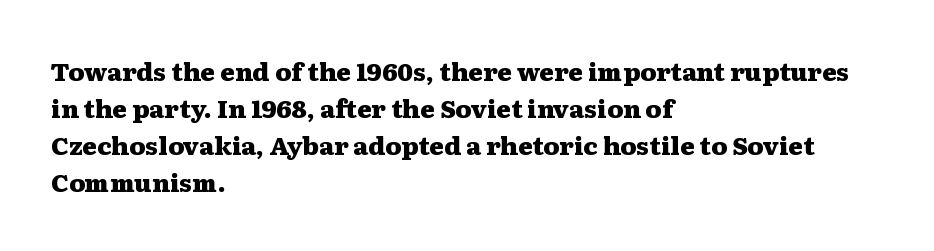
The image shows 25 px bold type, upright; set left-aligned, normal line spacing (1.48x), normal letter spacing, not underlined.
